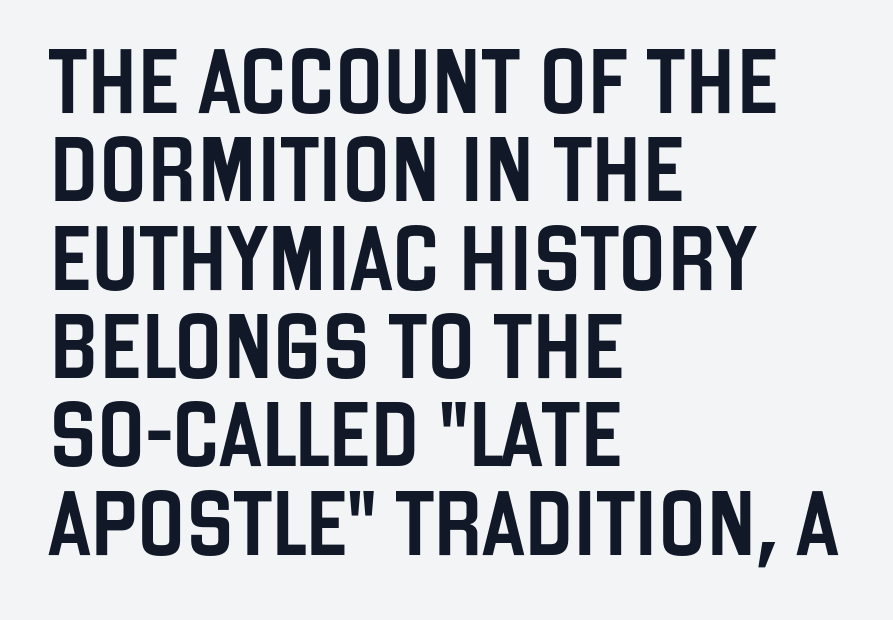
Regarding leading, the lines here are spaced in the standard way. These lines are rendered in a variable-pitch font. To sum up the face: it is a sans, with no serifs. Check the space under the baseline: it is left empty.
